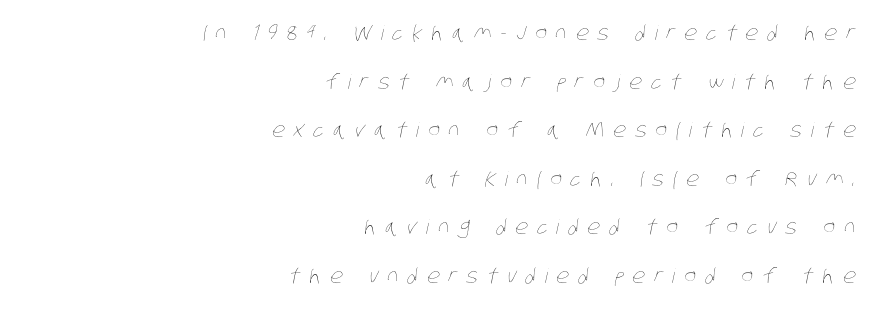
{"bold": "no", "underline": "no", "align": "right", "line_spacing": "loose", "line_spacing_ratio": 2.43, "letter_spacing": "wide", "letter_spacing_em": 0.45, "glyph_px": 20}
